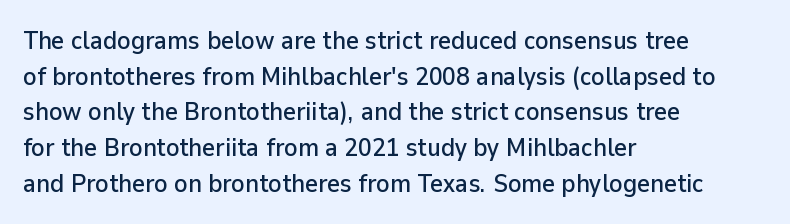
{"italic": "no", "underline": "no", "align": "left", "line_spacing": "normal", "line_spacing_ratio": 1.43, "letter_spacing": "normal", "letter_spacing_em": 0.0, "glyph_px": 25}
